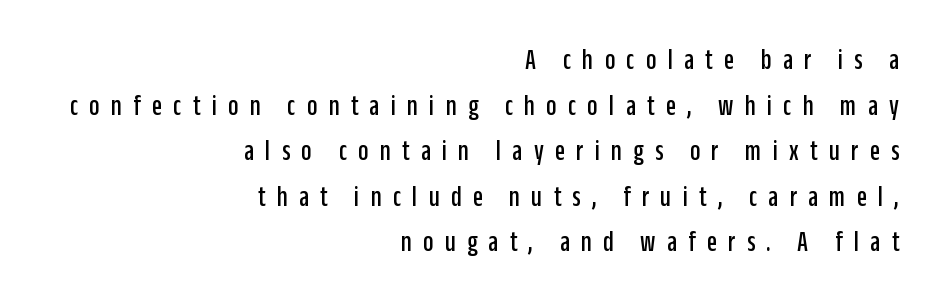
{"serif": "no", "italic": "no", "width": "condensed", "stroke_contrast": "low", "x_height": "large", "monospaced": "no", "underline": "no", "align": "right", "line_spacing": "normal", "line_spacing_ratio": 1.57, "letter_spacing": "wide", "letter_spacing_em": 0.39, "glyph_px": 29}
